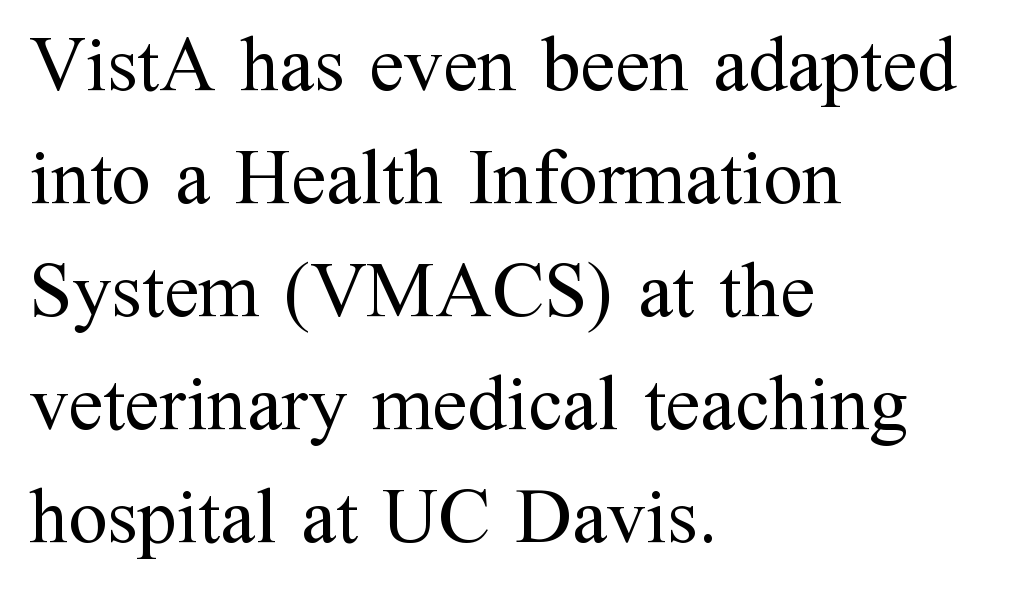
The image shows 78 px regular-weight serif type, upright; set left-aligned, normal line spacing (1.45x), normal letter spacing, not underlined; medium stroke contrast and a medium x-height.
